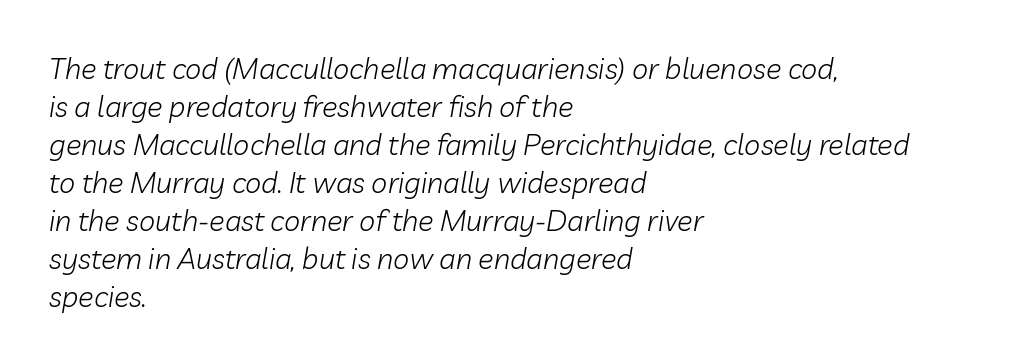
The image shows 29 px light type, italic (leaning right); set left-aligned, normal line spacing (1.31x), normal letter spacing, not underlined; low stroke contrast and a medium x-height.
